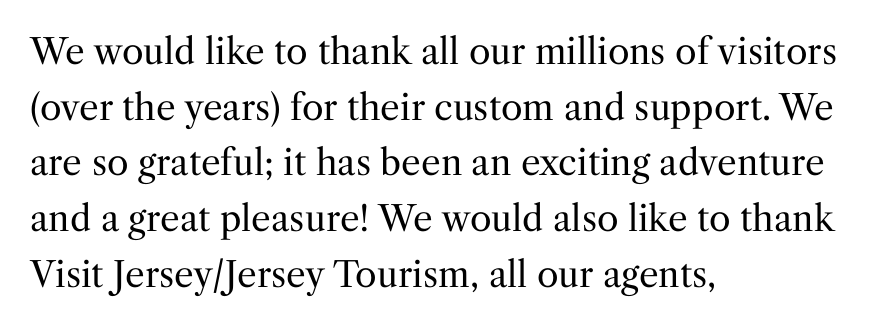
The image shows 35 px regular-weight serif type, upright; set left-aligned, normal line spacing (1.59x), normal letter spacing, not underlined; medium stroke contrast and a medium x-height.
